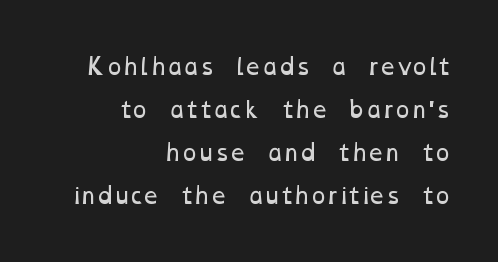
Q: Is the text bold? A: No.
Q: Is the text underlined? A: No.
Q: How is the paragraph aligned? A: Right-aligned.
Q: Is the spacing between letters normal or unusually wide? A: Normal.
Q: Is the spacing between lines tight, normal or loose? A: Loose.
